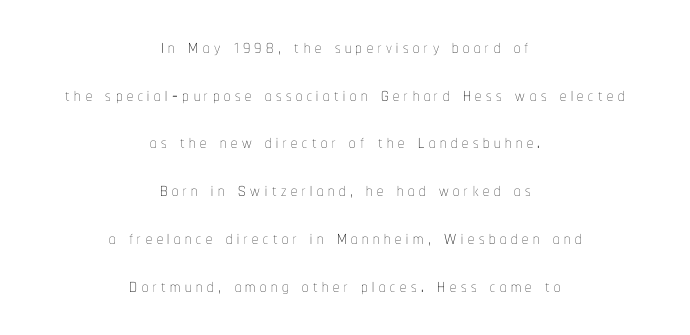
The image shows 25 px text type, upright; set centered, loose line spacing (1.91x), not underlined.
